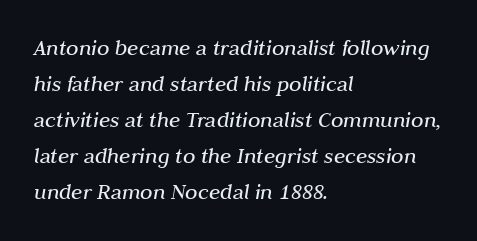
The image shows 23 px text type, italic (leaning right); set left-aligned, normal line spacing (1.57x), normal letter spacing, not underlined.
